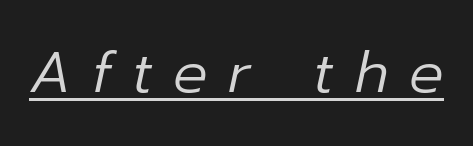
{"italic": "yes", "lean": "right", "slant_degrees": 12, "bold": "no", "weight": "regular", "width": "normal", "stroke_contrast": "low", "x_height": "medium", "monospaced": "no", "underline": "yes", "letter_spacing": "wide", "letter_spacing_em": 0.36, "glyph_px": 57}
